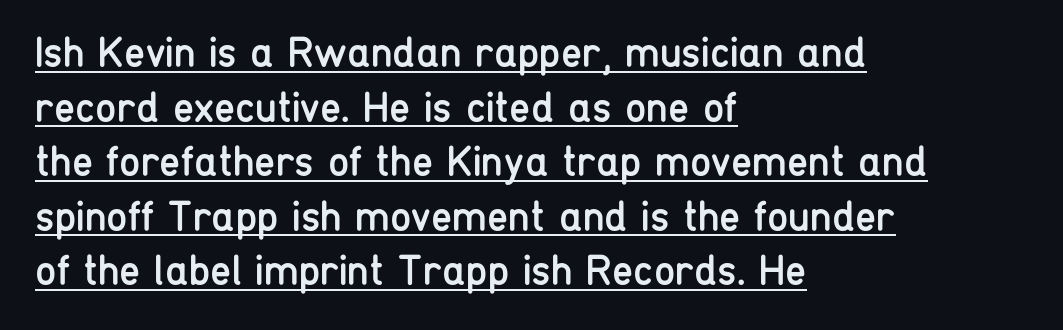
{"serif": "no", "italic": "no", "bold": "no", "weight": "regular", "width": "condensed", "stroke_contrast": "low", "x_height": "medium", "monospaced": "no", "underline": "yes", "align": "left", "line_spacing": "normal", "line_spacing_ratio": 1.27, "letter_spacing": "normal", "letter_spacing_em": 0.0, "glyph_px": 43}
